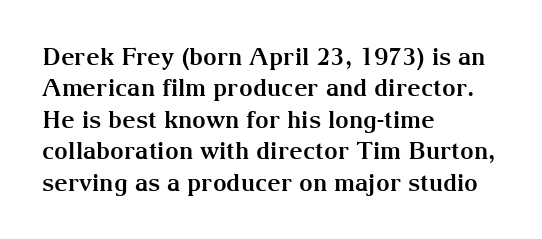
Caption: standard tracking, unaltered. In CSS terms this would be text-align: left. Unlike italic type, these characters show no tilt at all. A dark, heavy texture on the line: the type is bold.
